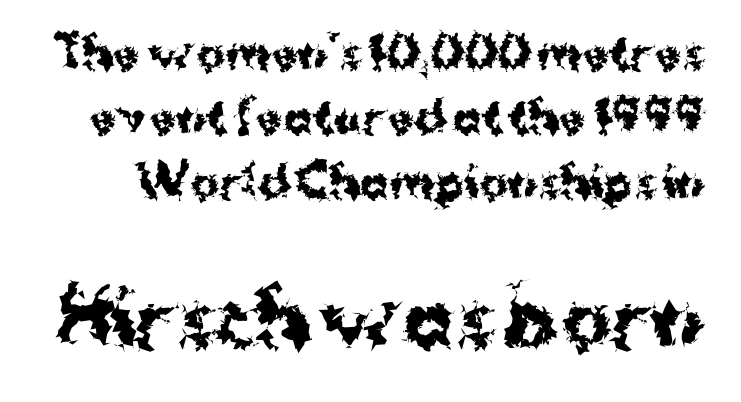
The image shows 75 px bold sans-serif type, upright; set normal line spacing (1.5x), normal letter spacing, not underlined; the second (bottom) block is 1.74x larger; medium stroke contrast and a medium x-height.
